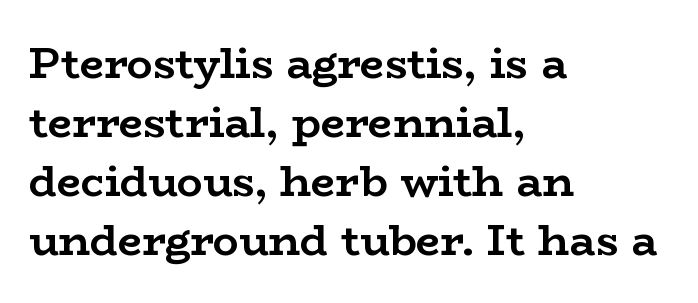
Posture: upright roman. Compared with typical body copy, the letter spacing here is the same. Descenders hang freely into open space. Every row of glyphs begins at an identical x-position on the left. These lines are rendered in a variable-pitch font.
